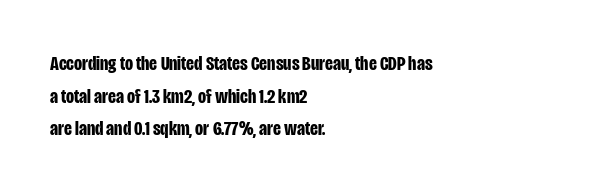
{"italic": "no", "bold": "yes", "underline": "no", "align": "left", "line_spacing": "normal", "line_spacing_ratio": 1.55, "letter_spacing": "normal", "letter_spacing_em": 0.0, "glyph_px": 21}
